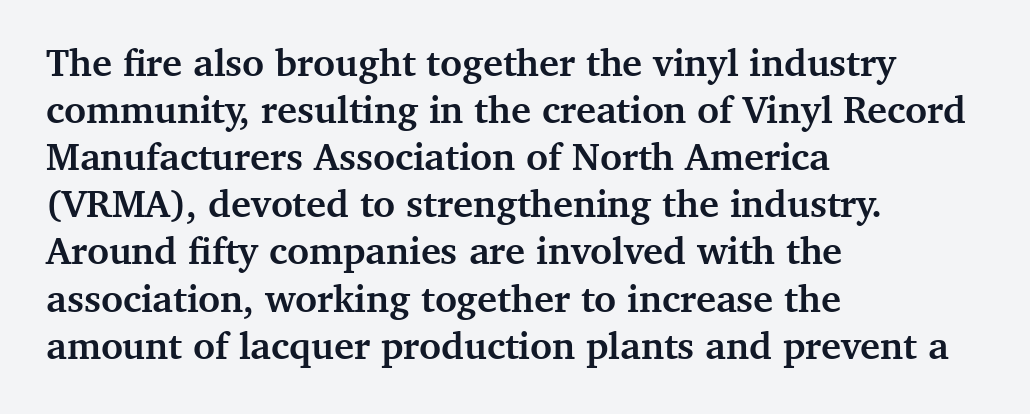
Q: Is the text bold? A: Yes.
Q: Is the text italic (slanted)? A: No, it is upright.
Q: Is the typeface a serif or a sans-serif typeface? A: Serif.
Q: Is the text underlined? A: No.
Q: How is the paragraph aligned? A: Left-aligned.
Q: Is the spacing between letters normal or unusually wide? A: Normal.
Q: Width (condensed, normal, or wide)? A: Normal.
Q: Stroke contrast? A: Medium.
Q: x-height? A: Medium.
Q: Monospaced? A: No.
